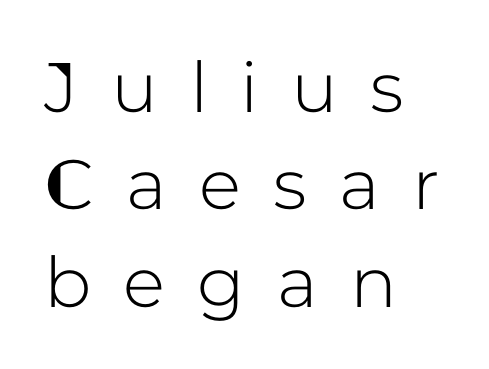
Q: Is the text italic (slanted)? A: No, it is upright.
Q: Is the typeface a serif or a sans-serif typeface? A: Sans-serif.
Q: Is the text underlined? A: No.
Q: How is the paragraph aligned? A: Left-aligned.
Q: Is the spacing between letters normal or unusually wide? A: Unusually wide.
Q: Is the spacing between lines tight, normal or loose? A: Normal.
Q: Width (condensed, normal, or wide)? A: Normal.
Q: Stroke contrast? A: Low.
Q: x-height? A: Medium.
Q: Monospaced? A: No.
